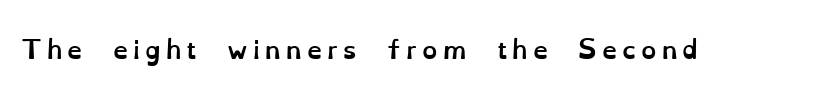
Strokes here are thick enough to call this a true bold. Just letters on the line, the space beneath them empty. The horizontal fit of the characters is loose and conspicuously gappy. The letters stand straight up with perfectly vertical stems.
